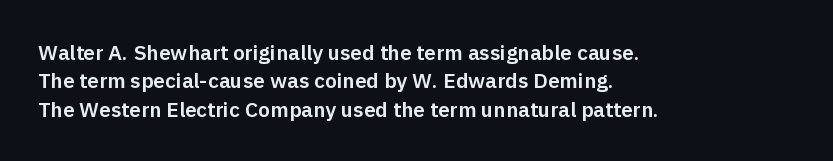
The image shows 21 px text type, upright; set left-aligned, normal line spacing (1.35x), normal letter spacing, not underlined.
